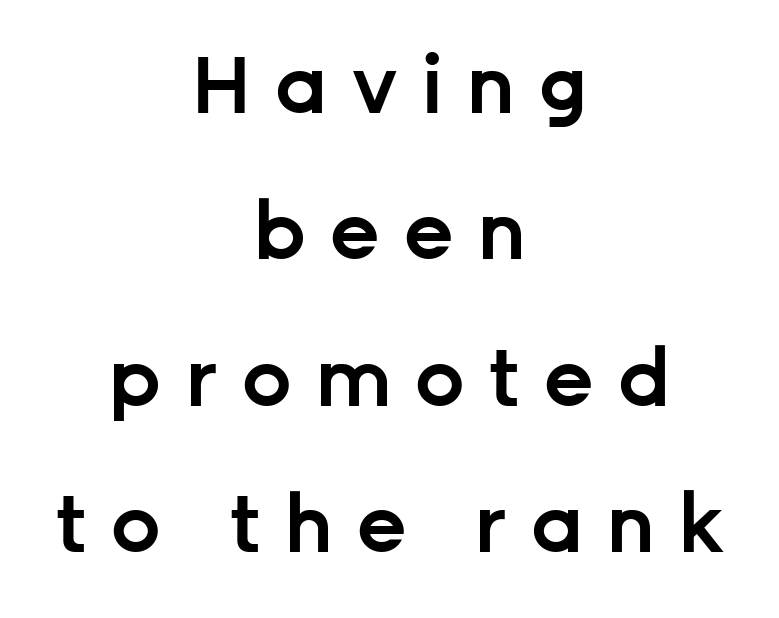
This sample uses an upright cut, with every glyph sitting square on the baseline. The string is rendered with underlining switched off. What weight is shown? A semibold, between regular and bold. Compared with typical body copy, the letter spacing here is much looser.
